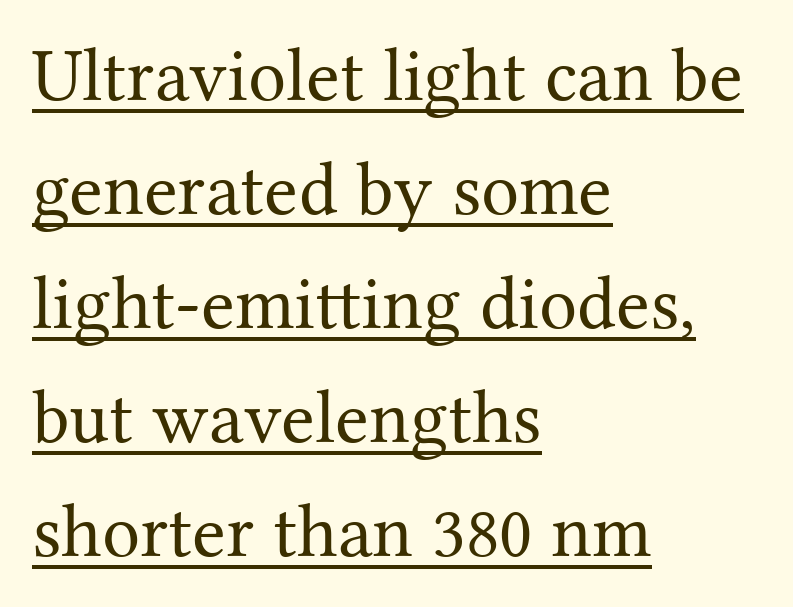
The image shows 76 px regular-weight serif type, upright; set left-aligned, normal line spacing (1.5x), normal letter spacing, underlined; medium stroke contrast and a medium x-height.
